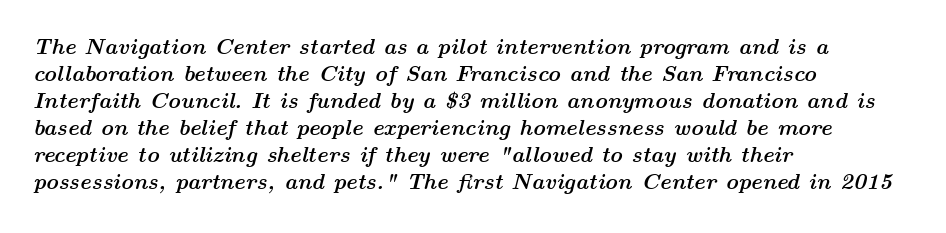
The image shows 22 px bold type, italic (leaning right); set left-aligned, line spacing 1.23x, normal letter spacing, not underlined.
